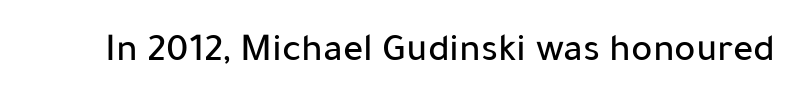
{"serif": "no", "italic": "no", "width": "normal", "stroke_contrast": "low", "x_height": "medium", "monospaced": "no", "underline": "no", "letter_spacing": "normal", "letter_spacing_em": 0.0, "glyph_px": 40}
